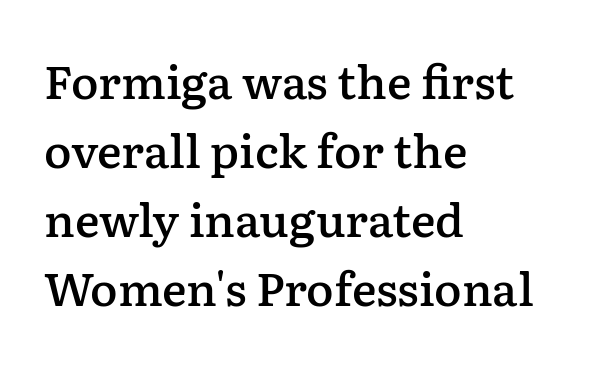
The image shows 46 px semibold serif type, upright; set left-aligned, normal line spacing (1.5x), normal letter spacing, not underlined; low stroke contrast and a medium x-height.
